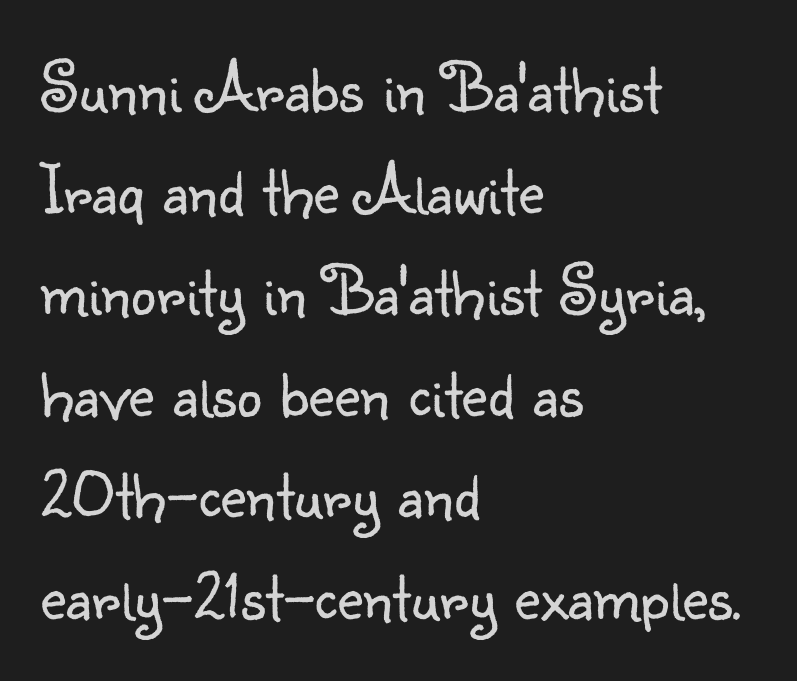
Weight class: somewhere from thin through regular. Short and long lines alike share a common starting point at left. Descenders hang freely into open space. Ordinary non-slanted type is in use. Spacing verdict: proportional, widths tailored to each character. This sample uses plain, unmodified letter spacing.
